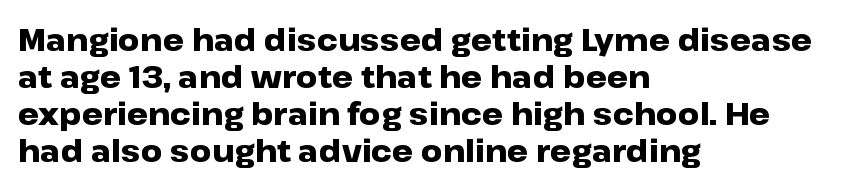
{"serif": "no", "italic": "no", "bold": "yes", "weight": "heavy", "width": "wide", "stroke_contrast": "low", "x_height": "medium", "monospaced": "no", "underline": "no", "align": "left", "line_spacing_ratio": 1.23, "letter_spacing": "normal", "letter_spacing_em": 0.0, "glyph_px": 30}
